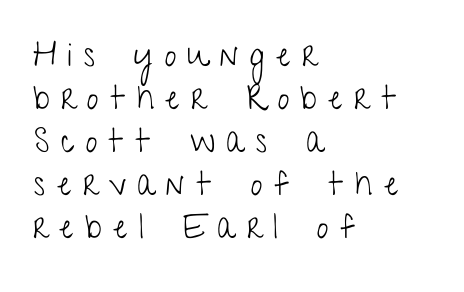
{"serif": "no", "italic": "no", "bold": "no", "weight": "light", "width": "condensed", "stroke_contrast": "low", "x_height": "medium", "monospaced": "no", "underline": "no", "align": "left", "line_spacing": "normal", "line_spacing_ratio": 1.3, "letter_spacing": "wide", "letter_spacing_em": 0.35, "glyph_px": 33}
